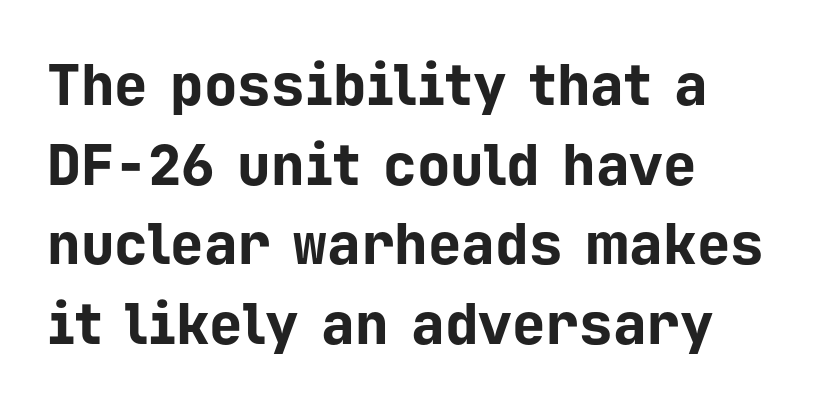
The image shows 56 px bold sans-serif type, upright, monospaced; set left-aligned, normal line spacing (1.42x), normal letter spacing, not underlined; low stroke contrast and a medium x-height.
